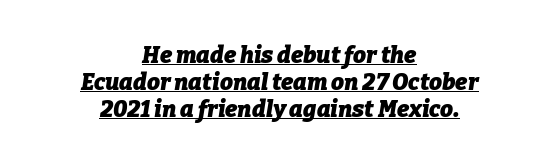
Q: Is the text bold? A: Yes.
Q: Is the text italic (slanted)? A: Yes, it leans right by about 9 degrees.
Q: Is the text underlined? A: Yes.
Q: How is the paragraph aligned? A: Centered.
Q: Is the spacing between letters normal or unusually wide? A: Normal.
